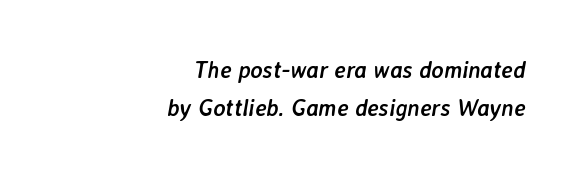
{"italic": "yes", "lean": "right", "slant_degrees": 7, "bold": "yes", "underline": "no", "align": "right", "line_spacing": "normal", "line_spacing_ratio": 1.66, "letter_spacing": "normal", "letter_spacing_em": 0.0, "glyph_px": 23}
